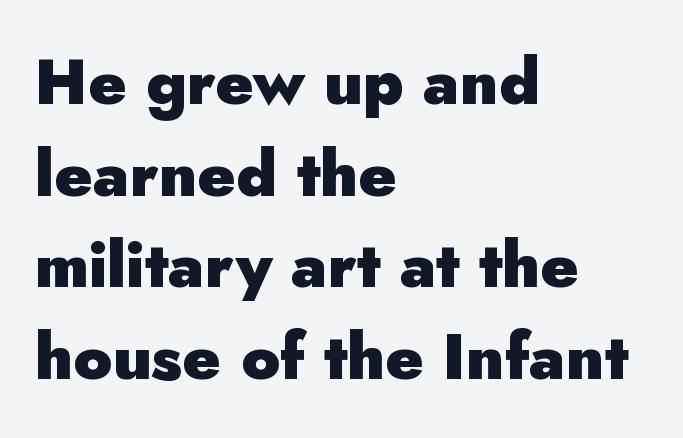
The strokes are fattened all the way to bold. The line texture is even and compact thanks to regular tracking. Posture: vertical. Beneath every word, the page is bare. In CSS terms this would be text-align: left.
